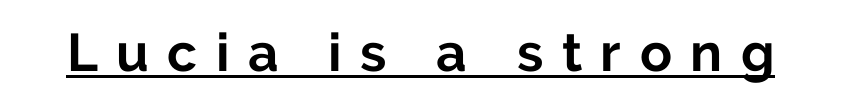
Q: Is the text bold? A: Yes.
Q: Is the text italic (slanted)? A: No, it is upright.
Q: Is the typeface a serif or a sans-serif typeface? A: Sans-serif.
Q: Is the text underlined? A: Yes.
Q: Is the spacing between letters normal or unusually wide? A: Unusually wide.
Q: Width (condensed, normal, or wide)? A: Normal.
Q: Stroke contrast? A: Low.
Q: x-height? A: Medium.
Q: Monospaced? A: No.
